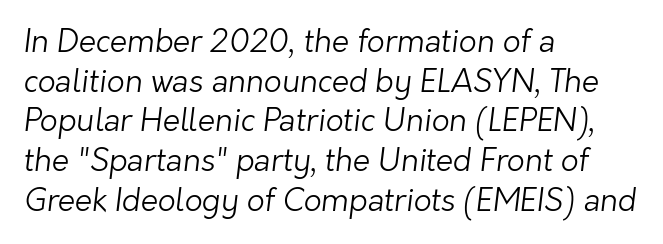
The lines in this sample share a left origin and differ only in where they stop. Reading down the column, the eye jumps a familiar distance to each next line. Heft: none added — not bold. Character widths vary here, with narrow letters taking less room than wide ones.
